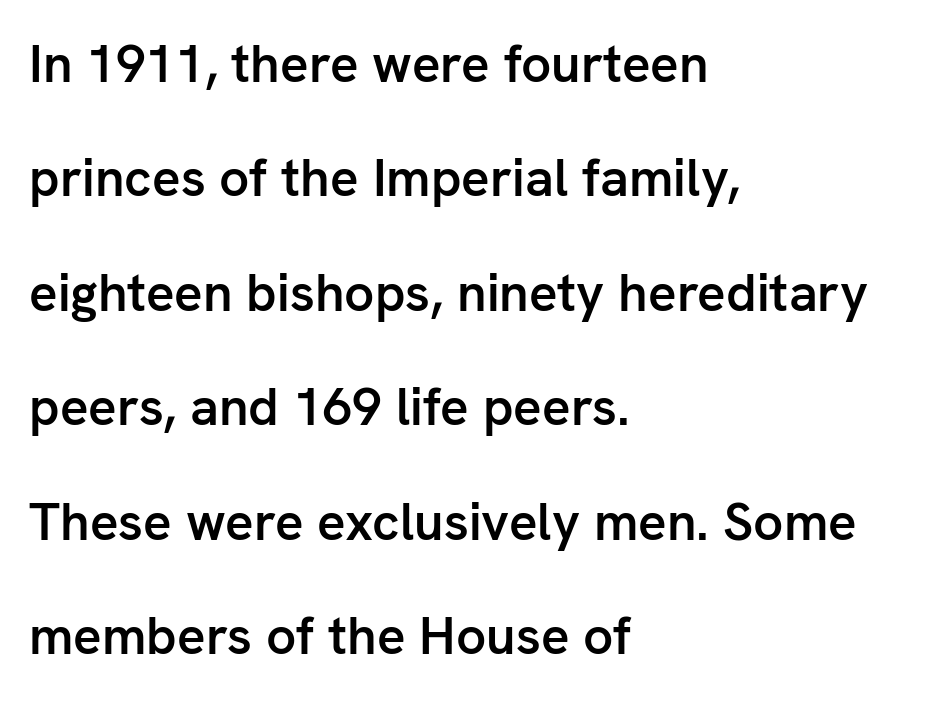
Airy leading. The font's upright variant was chosen for this text. Caption: standard tracking, unaltered. Horizontal alignment here is leftward, the default for most running prose. Each glyph is drawn with semibold strokes, heavier than normal yet not fully bold. These lines are rendered in a variable-pitch font.
